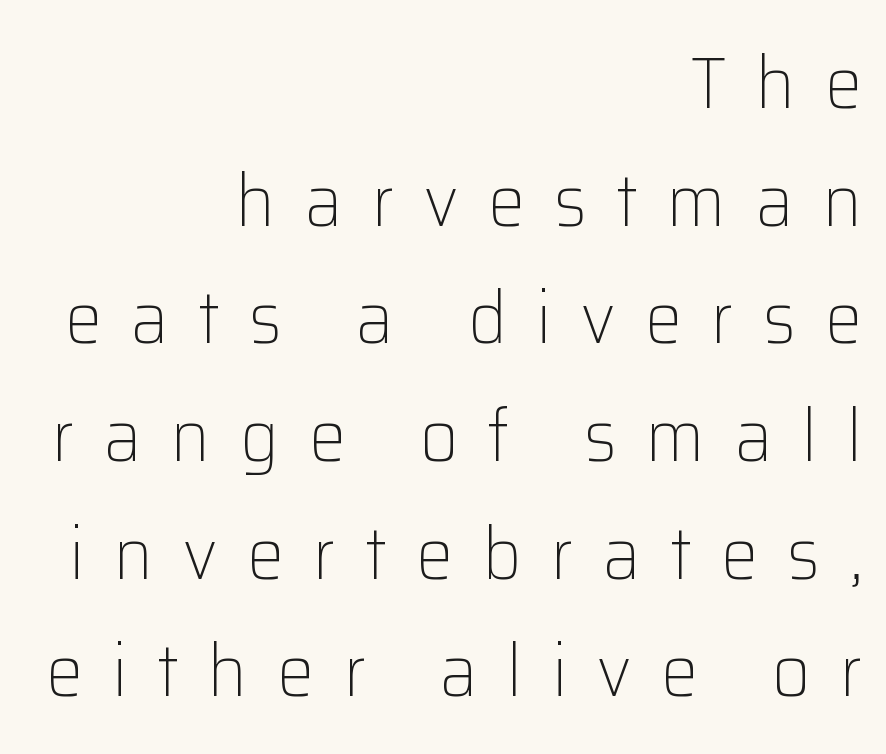
This is roman type, the default non-slanted kind. This is sans-serif lettering, the kind often seen on screens and signage. No heavy texture on the line: the type isn't bold. The area under the type is left untouched. The letters advance in unequal steps, a hallmark of proportional type. The letters are spread apart with noticeably loose tracking.
